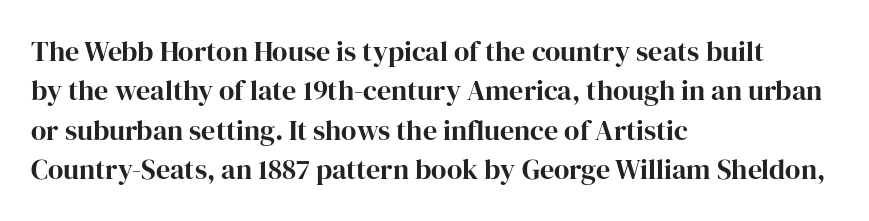
Layout note: lines flush left. Note the varied advance widths — an 'i' is clearly narrower than an 'm'. If you drew a line through each stem, it would be perfectly vertical. Descenders hang freely into open space. These words are printed bold, with thick strokes throughout.
